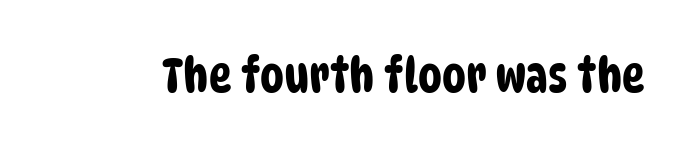
The image shows 48 px condensed sans-serif type; set normal letter spacing, not underlined; low stroke contrast and a large x-height.
